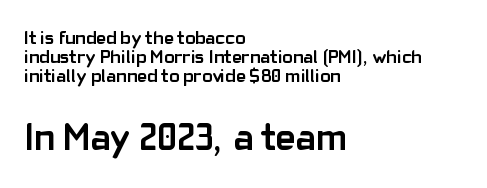
{"serif": "no", "italic": "no", "bold": "yes", "weight": "semibold", "width": "normal", "stroke_contrast": "low", "x_height": "medium", "monospaced": "no", "underline": "no", "align": "left", "line_spacing": "tight", "line_spacing_ratio": 0.99, "letter_spacing": "normal", "letter_spacing_em": 0.0, "larger_block": "second", "size_ratio": 2.0, "glyph_px": 38}
